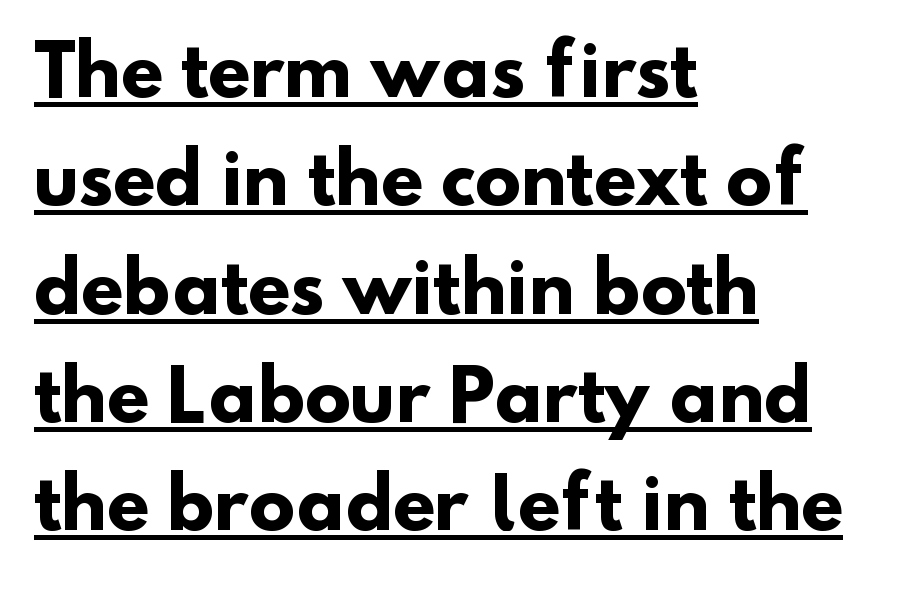
The image shows 69 px heavy sans-serif type; set left-aligned, normal line spacing (1.57x), normal letter spacing, underlined; low stroke contrast and a small x-height.
